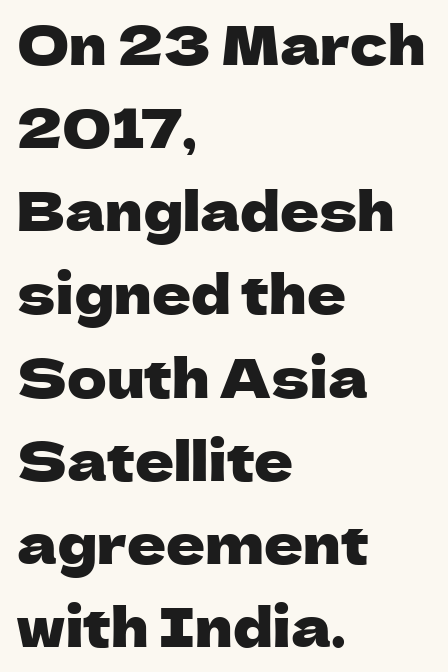
Is this a fixed-width face? No — the glyphs have proportional, varying widths. Type without underlining. Each new line begins a customary step beneath the previous one. Words appear dense and cohesive because spacing is normal. Upright lettering throughout.
